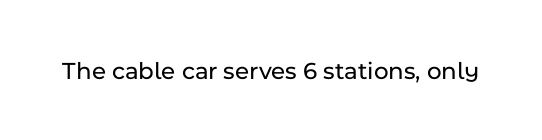
If you drew a line through each stem, it would be perfectly vertical. Characters follow at the spacing the type designer built in. The words here are not underlined.
